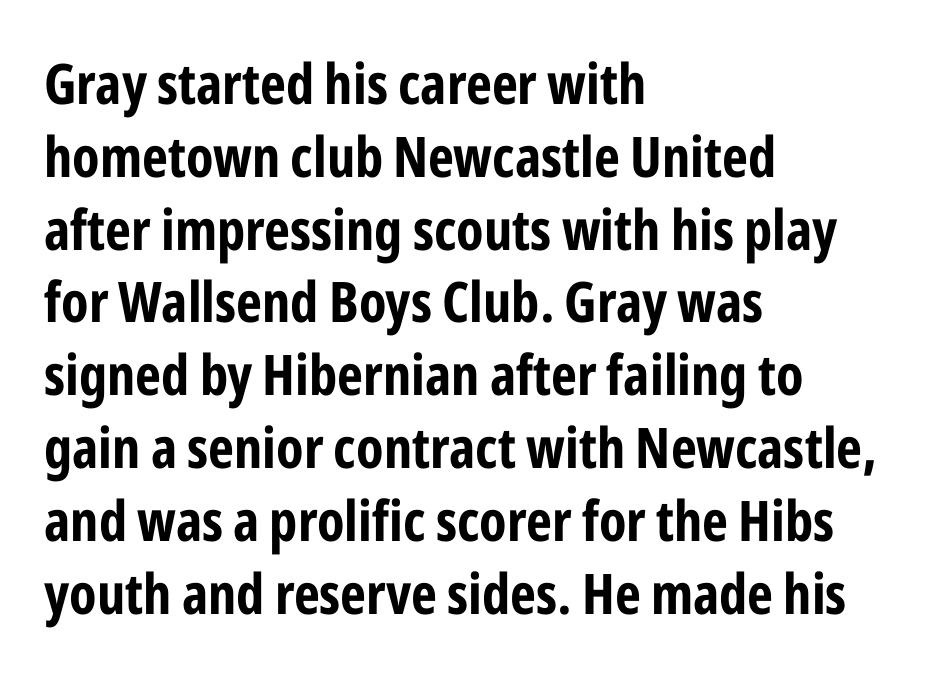
{"serif": "no", "italic": "no", "bold": "yes", "weight": "bold", "width": "condensed", "stroke_contrast": "low", "x_height": "medium", "monospaced": "no", "underline": "no", "align": "left", "line_spacing": "normal", "line_spacing_ratio": 1.3, "letter_spacing": "normal", "letter_spacing_em": 0.0, "glyph_px": 56}
